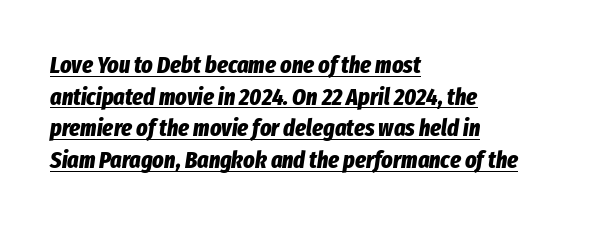
Q: Is the text bold? A: Yes.
Q: Is the text italic (slanted)? A: Yes, it leans right by about 8 degrees.
Q: Is the text underlined? A: Yes.
Q: How is the paragraph aligned? A: Left-aligned.
Q: Is the spacing between letters normal or unusually wide? A: Normal.
Q: Is the spacing between lines tight, normal or loose? A: Normal.
